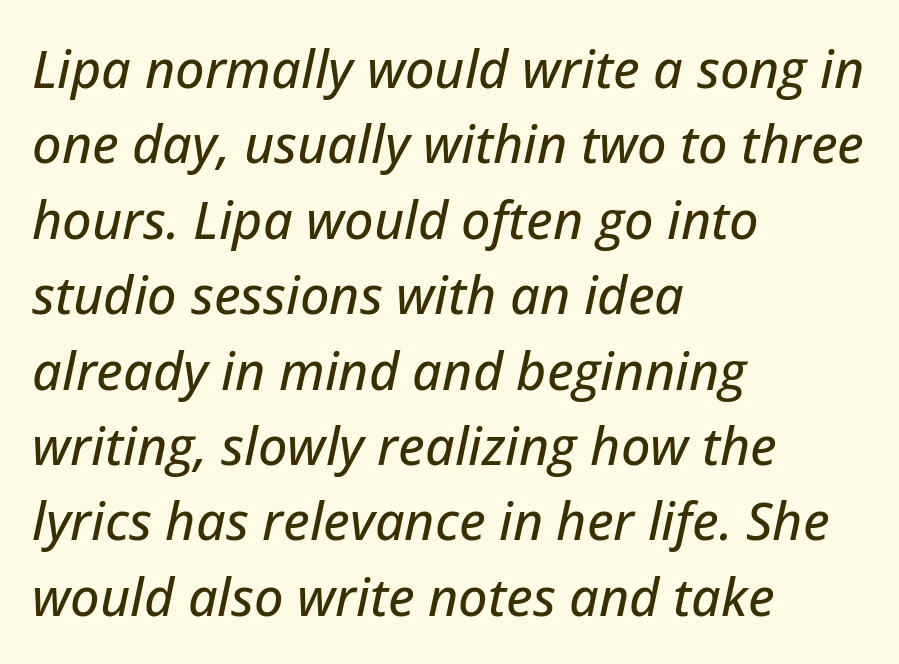
{"italic": "yes", "lean": "right", "slant_degrees": 12, "width": "normal", "stroke_contrast": "low", "x_height": "medium", "monospaced": "no", "underline": "no", "align": "left", "line_spacing": "normal", "line_spacing_ratio": 1.45, "letter_spacing": "normal", "letter_spacing_em": 0.0, "glyph_px": 52}
